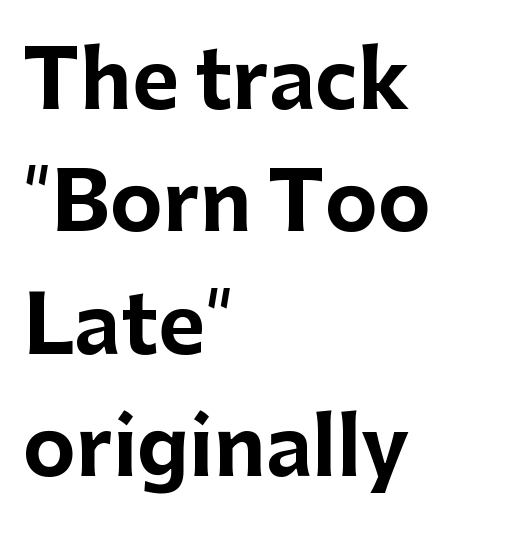
Q: Is the text bold? A: Yes.
Q: Is the text italic (slanted)? A: No, it is upright.
Q: Is the typeface a serif or a sans-serif typeface? A: Sans-serif.
Q: Is the text underlined? A: No.
Q: How is the paragraph aligned? A: Left-aligned.
Q: Is the spacing between letters normal or unusually wide? A: Normal.
Q: Is the spacing between lines tight, normal or loose? A: Normal.
Q: Width (condensed, normal, or wide)? A: Normal.
Q: Stroke contrast? A: Low.
Q: x-height? A: Medium.
Q: Monospaced? A: No.
